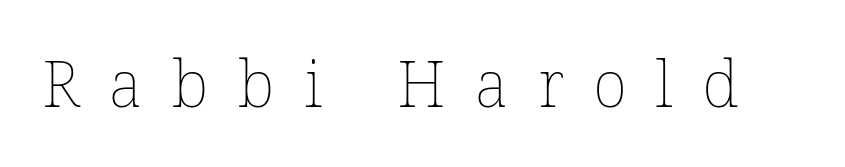
Short note: letters widely spaced. Posture: straight, roman, zero tilt. A bare baseline throughout the passage. Weight: in the light-to-regular range. The rendering uses natural spacing where letterforms have individual widths.
